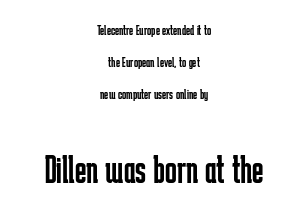
{"serif": "no", "italic": "no", "bold": "no", "weight": "regular", "width": "condensed", "stroke_contrast": "low", "x_height": "medium", "monospaced": "no", "underline": "no", "align": "center", "line_spacing": "loose", "line_spacing_ratio": 2.29, "letter_spacing": "normal", "letter_spacing_em": 0.0, "larger_block": "second", "size_ratio": 2.79, "glyph_px": 39}
